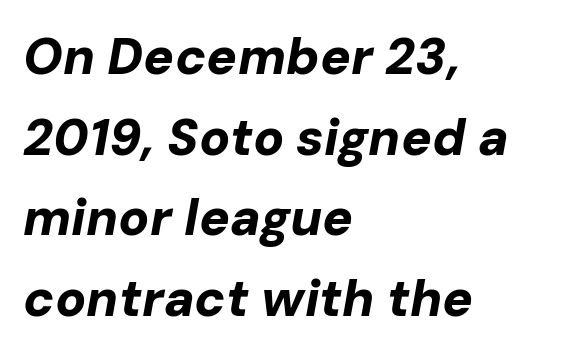
Q: Is the text bold? A: Yes.
Q: Is the text italic (slanted)? A: Yes, it leans right by about 10 degrees.
Q: Is the text underlined? A: No.
Q: How is the paragraph aligned? A: Left-aligned.
Q: Is the spacing between letters normal or unusually wide? A: Normal.
Q: Is the spacing between lines tight, normal or loose? A: Normal.
Q: Width (condensed, normal, or wide)? A: Normal.
Q: Stroke contrast? A: Low.
Q: x-height? A: Medium.
Q: Monospaced? A: No.
